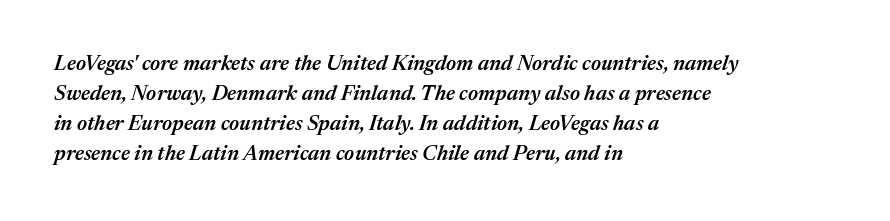
The type is set solid horizontally, with unmodified tracking. The strokes are fattened partway — semibold, not bold. These lines sit exactly where default settings would place them. Horizontally, the lines are justified to the leading edge only. There's an unmistakable incline to the writing here. The glyphs are unaccompanied by any horizontal stroke below them.
